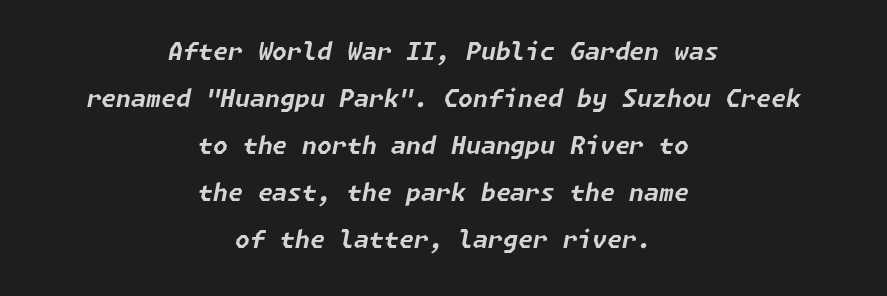
The image shows 24 px bold type, italic (leaning right); set centered, loose line spacing (1.96x), normal letter spacing, not underlined.
